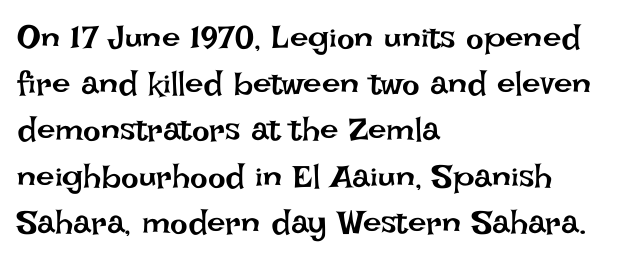
The image shows 33 px regular-weight type, upright; set left-aligned, normal line spacing (1.4x), normal letter spacing, not underlined; low stroke contrast and a large x-height.
